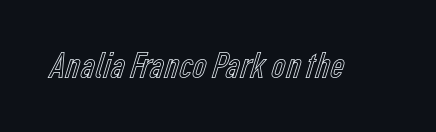
The image shows 39 px condensed type; set normal letter spacing, not underlined; a medium x-height.
